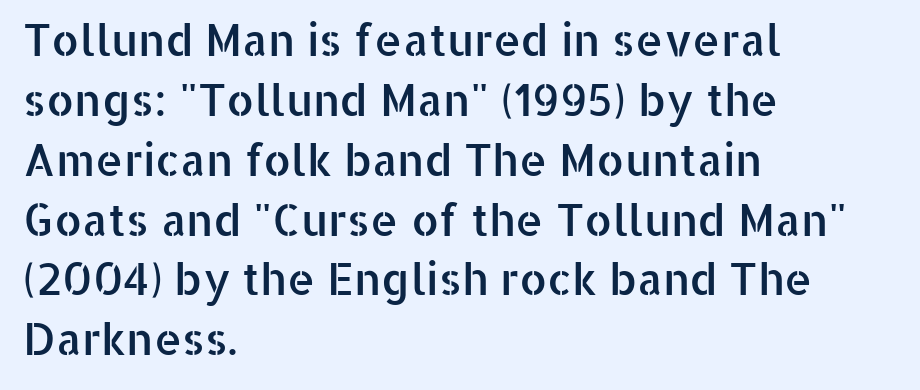
Beneath every word, the page is bare. The passage shown is typed in a proportional face where columns would drift. The designer went with a sans here, leaving each stem footless. In terms of leading, this rendering sits right in the middle. Observe the ordinary spacing: letters are neighbours, not strangers.
